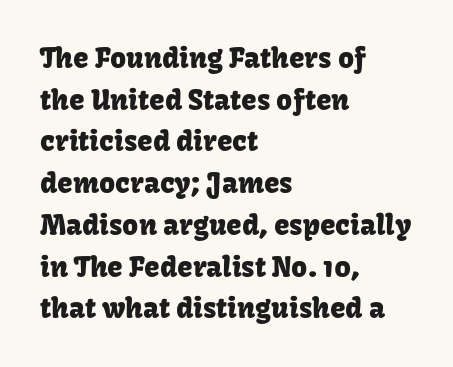
{"serif": "no", "italic": "no", "width": "normal", "stroke_contrast": "low", "x_height": "medium", "monospaced": "no", "underline": "no", "align": "left", "line_spacing": "normal", "line_spacing_ratio": 1.49, "letter_spacing": "normal", "letter_spacing_em": 0.0, "glyph_px": 28}
